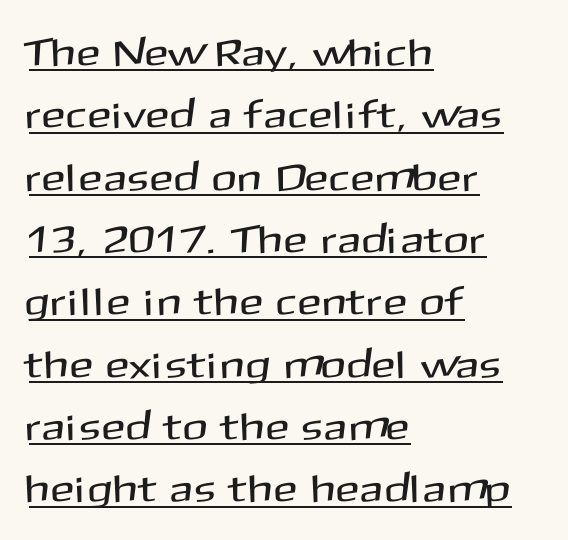
The image shows 38 px sans-serif type, upright; set left-aligned, normal line spacing (1.64x), underlined; medium stroke contrast and a medium x-height.
